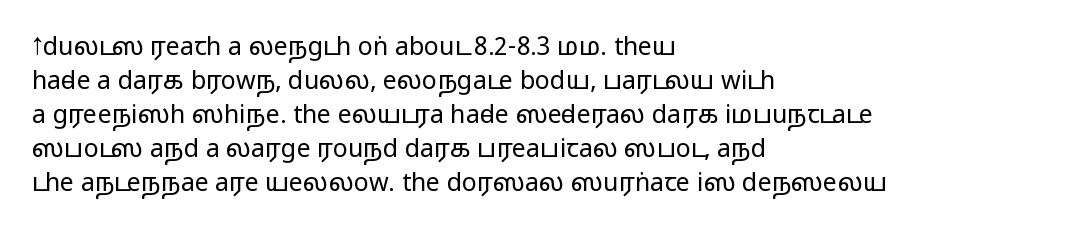
The image shows 25 px text type, upright; set left-aligned, normal line spacing (1.36x), normal letter spacing, not underlined.
